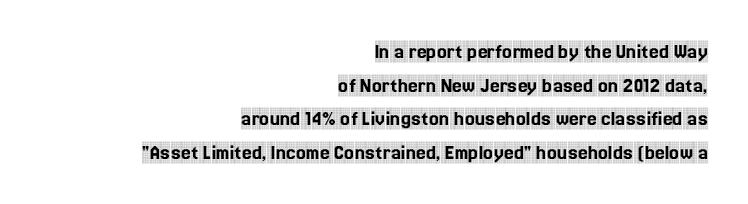
Whoever set this chose a conventional vertical rhythm. The tracking reads as untouched default to a designer's eye. No italicization has been applied; the sample stays upright. The baseline area is clear. Which margin do the lines hug? The right one — the left edge is uneven.
